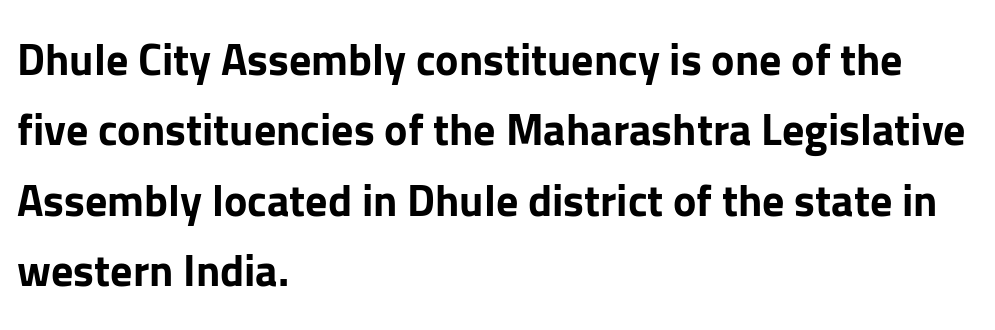
Q: Is the text bold? A: Yes.
Q: Is the text italic (slanted)? A: No, it is upright.
Q: Is the typeface a serif or a sans-serif typeface? A: Sans-serif.
Q: Is the text underlined? A: No.
Q: How is the paragraph aligned? A: Left-aligned.
Q: Is the spacing between letters normal or unusually wide? A: Normal.
Q: Is the spacing between lines tight, normal or loose? A: Normal.
Q: Width (condensed, normal, or wide)? A: Normal.
Q: Stroke contrast? A: Low.
Q: x-height? A: Medium.
Q: Monospaced? A: No.
